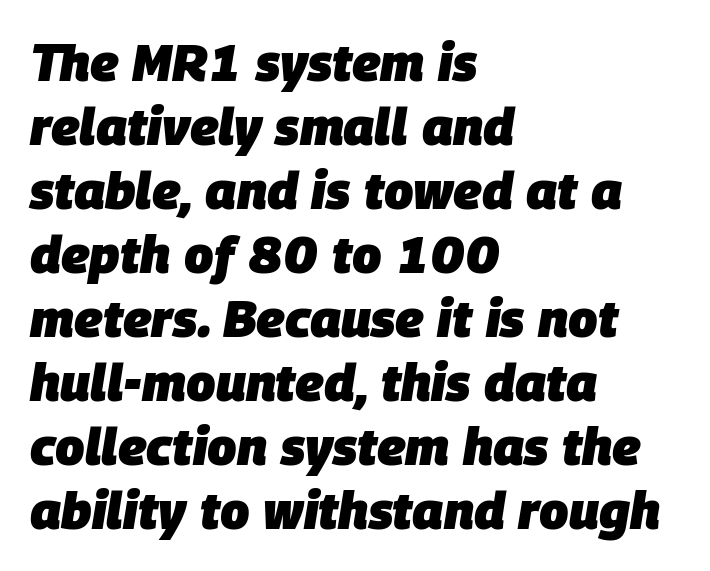
Q: Is the text bold? A: Yes.
Q: Is the text italic (slanted)? A: Yes, it leans right by about 9 degrees.
Q: Is the text underlined? A: No.
Q: How is the paragraph aligned? A: Left-aligned.
Q: Is the spacing between letters normal or unusually wide? A: Normal.
Q: Width (condensed, normal, or wide)? A: Normal.
Q: Stroke contrast? A: Low.
Q: x-height? A: Large.
Q: Monospaced? A: No.
